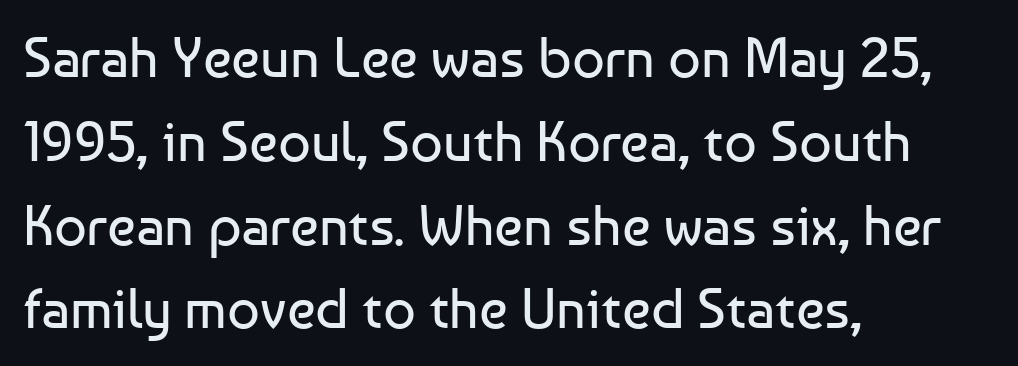
{"serif": "no", "italic": "no", "bold": "no", "weight": "regular", "width": "normal", "stroke_contrast": "low", "x_height": "medium", "monospaced": "no", "underline": "no", "align": "left", "line_spacing": "normal", "line_spacing_ratio": 1.47, "letter_spacing": "normal", "letter_spacing_em": 0.0, "glyph_px": 57}
